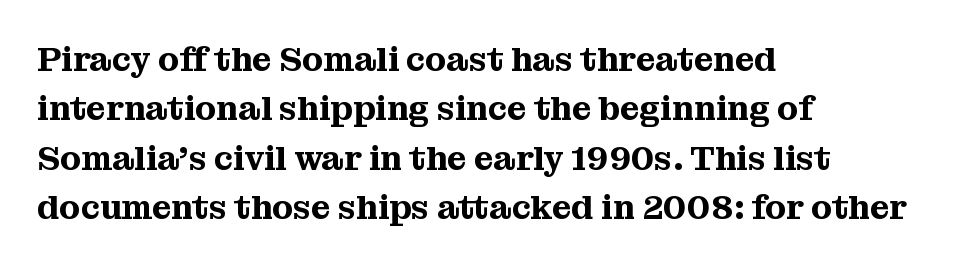
If you drew a line through each stem, it would be perfectly vertical. Just letters on the line, the space beneath them empty. Look at the bottom of the vertical strokes: they flare into serifs here. In terms of letterspacing, this is plain default setting. A normal amount of white space separates one row of letters from the next.
